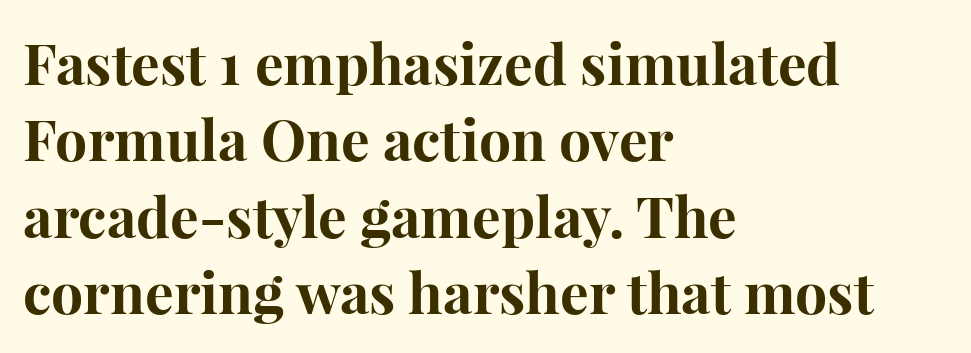
The image shows 57 px bold serif type, upright; set left-aligned, normal line spacing (1.34x), normal letter spacing, not underlined; high stroke contrast and a medium x-height.
